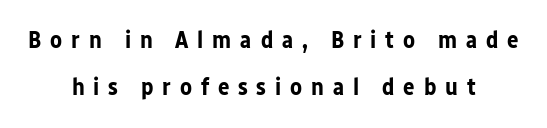
{"italic": "no", "bold": "yes", "underline": "no", "align": "center", "line_spacing": "loose", "line_spacing_ratio": 1.96, "letter_spacing": "wide", "letter_spacing_em": 0.37, "glyph_px": 24}
